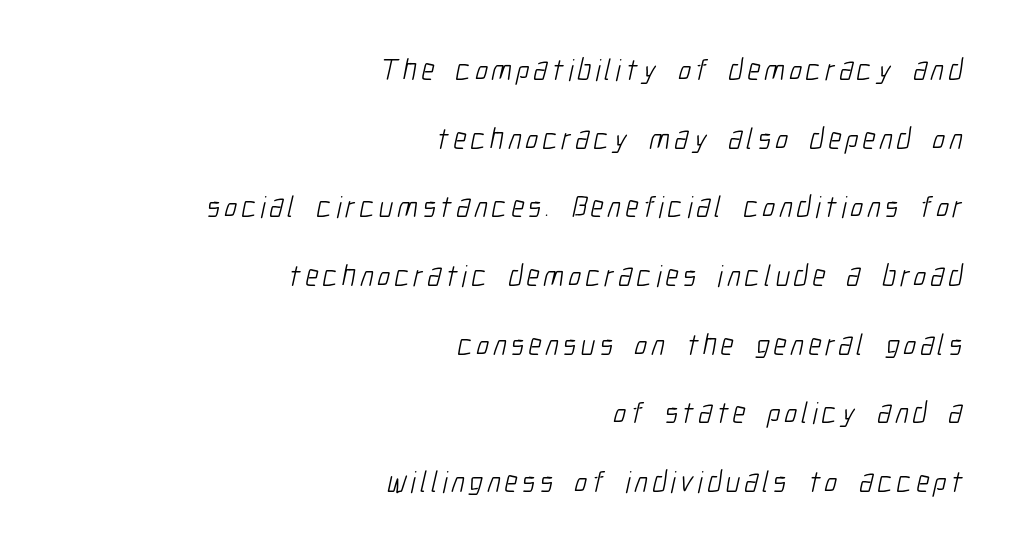
{"serif": "no", "bold": "no", "weight": "light", "width": "condensed", "stroke_contrast": "low", "x_height": "medium", "monospaced": "no", "underline": "no", "align": "right", "line_spacing": "loose", "line_spacing_ratio": 2.29, "glyph_px": 30}
